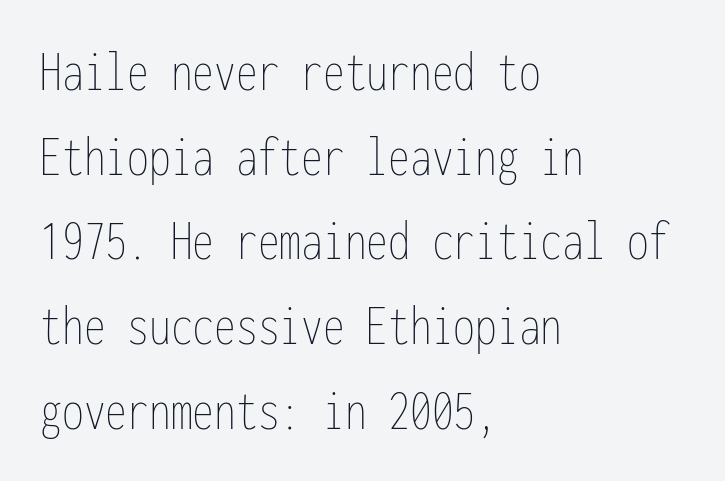
Q: Is the text bold? A: No.
Q: Is the text italic (slanted)? A: No, it is upright.
Q: Is the text underlined? A: No.
Q: How is the paragraph aligned? A: Left-aligned.
Q: Is the spacing between letters normal or unusually wide? A: Normal.
Q: Is the spacing between lines tight, normal or loose? A: Normal.
Q: Width (condensed, normal, or wide)? A: Condensed.
Q: Stroke contrast? A: Low.
Q: x-height? A: Medium.
Q: Monospaced? A: Yes.
